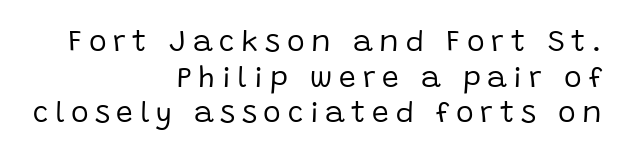
Q: Is the text bold? A: No.
Q: Is the text italic (slanted)? A: No, it is upright.
Q: Is the typeface a serif or a sans-serif typeface? A: Sans-serif.
Q: Is the text underlined? A: No.
Q: How is the paragraph aligned? A: Right-aligned.
Q: Is the spacing between letters normal or unusually wide? A: Unusually wide.
Q: Width (condensed, normal, or wide)? A: Normal.
Q: Stroke contrast? A: Low.
Q: x-height? A: Large.
Q: Monospaced? A: No.
